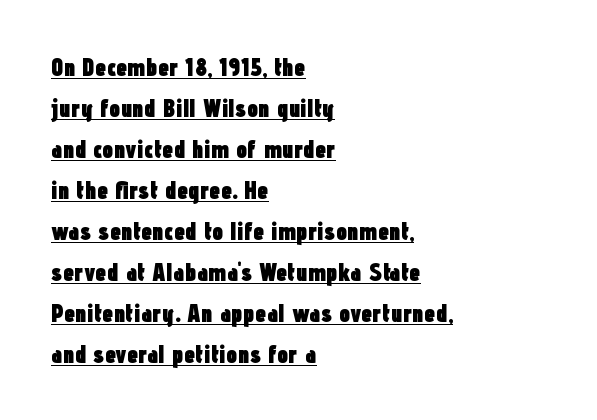
The image shows 25 px bold type, upright; set left-aligned, normal line spacing (1.64x), normal letter spacing, underlined.
